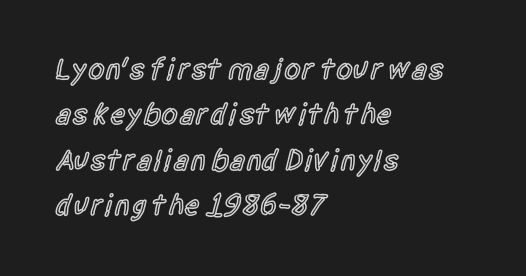
The image shows 30 px semibold, condensed sans-serif type; set left-aligned, normal line spacing (1.51x), normal letter spacing, not underlined; a large x-height.
